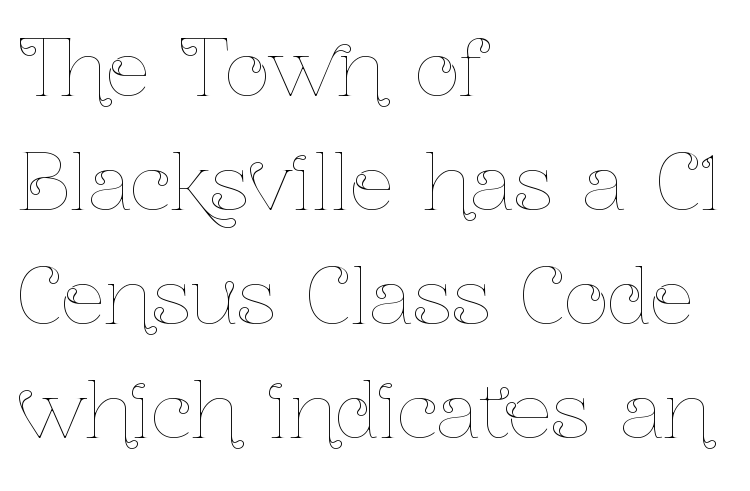
Q: Is the text bold? A: No.
Q: Is the text italic (slanted)? A: No, it is upright.
Q: Is the text underlined? A: No.
Q: How is the paragraph aligned? A: Left-aligned.
Q: Is the spacing between letters normal or unusually wide? A: Normal.
Q: Is the spacing between lines tight, normal or loose? A: Normal.
Q: Width (condensed, normal, or wide)? A: Condensed.
Q: Stroke contrast? A: Low.
Q: x-height? A: Medium.
Q: Monospaced? A: No.
